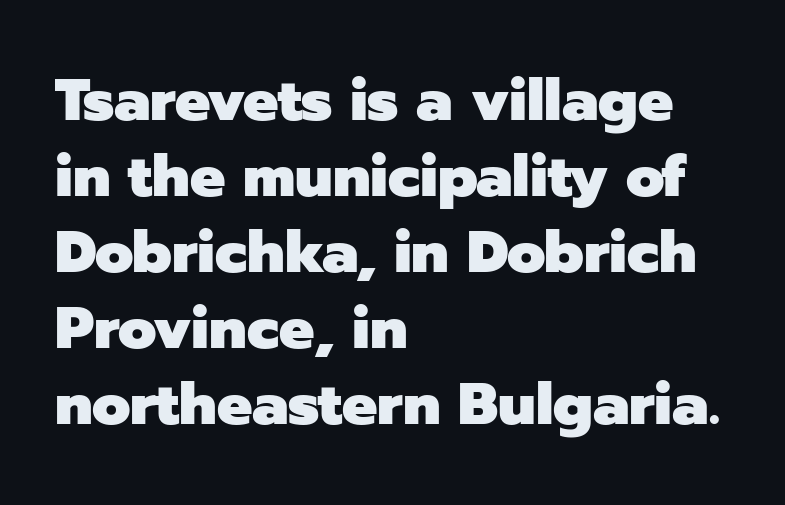
The image shows 59 px heavy sans-serif type, upright; set left-aligned, normal line spacing (1.29x), normal letter spacing, not underlined; low stroke contrast and a medium x-height.
